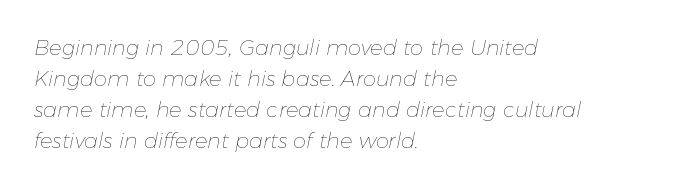
Q: Is the text bold? A: No.
Q: Is the text italic (slanted)? A: Yes, it leans right by about 11 degrees.
Q: Is the text underlined? A: No.
Q: How is the paragraph aligned? A: Left-aligned.
Q: Is the spacing between letters normal or unusually wide? A: Normal.
Q: Is the spacing between lines tight, normal or loose? A: Normal.
